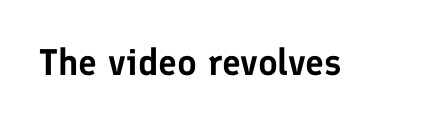
Q: Is the text italic (slanted)? A: No, it is upright.
Q: Is the typeface a serif or a sans-serif typeface? A: Sans-serif.
Q: Is the text underlined? A: No.
Q: Is the spacing between letters normal or unusually wide? A: Normal.
Q: Width (condensed, normal, or wide)? A: Normal.
Q: Stroke contrast? A: Low.
Q: x-height? A: Medium.
Q: Monospaced? A: No.
